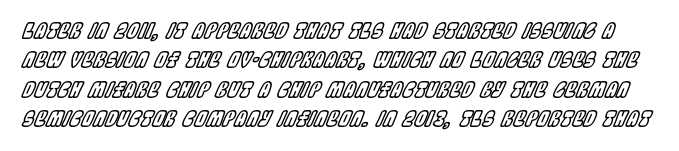
Q: Is the text italic (slanted)? A: Yes, it leans right by about 22 degrees.
Q: Is the text underlined? A: No.
Q: Is the spacing between letters normal or unusually wide? A: Normal.
Q: Is the spacing between lines tight, normal or loose? A: Normal.
